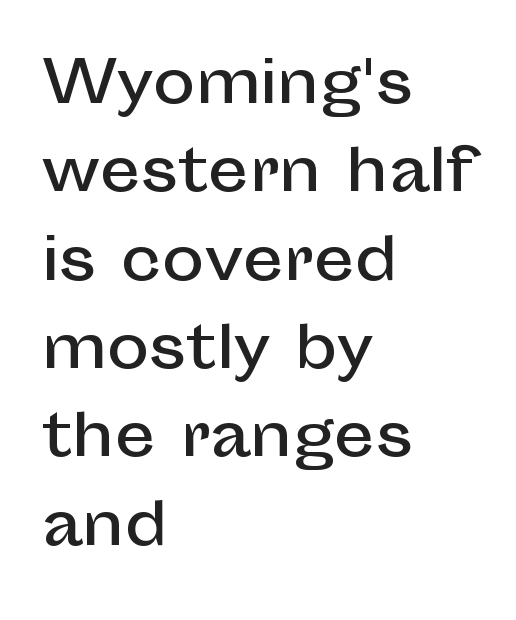
{"serif": "no", "italic": "no", "width": "normal", "stroke_contrast": "low", "x_height": "medium", "monospaced": "no", "underline": "no", "align": "left", "line_spacing": "normal", "line_spacing_ratio": 1.55, "letter_spacing": "normal", "letter_spacing_em": 0.0, "glyph_px": 57}
